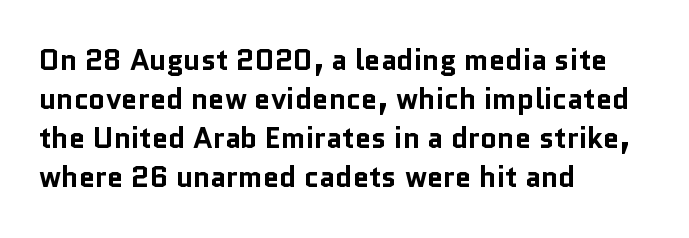
The image shows 29 px bold sans-serif type, upright; set left-aligned, normal line spacing (1.35x), normal letter spacing, not underlined; low stroke contrast and a medium x-height.
